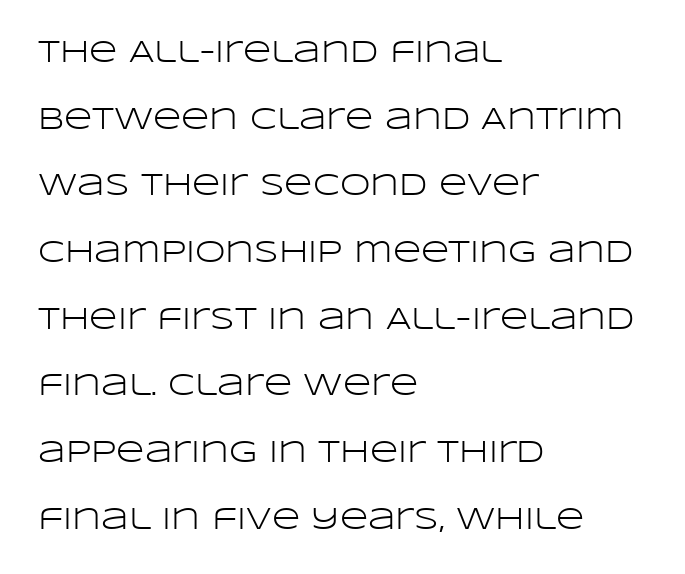
The image shows 31 px light, wide sans-serif type, upright; set left-aligned, loose line spacing (2.15x), normal letter spacing, not underlined; low stroke contrast and a large x-height.
